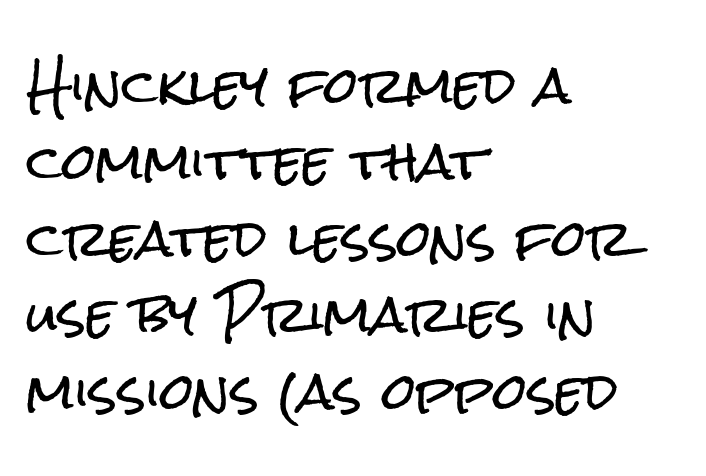
The typeface chosen for these lines omits serifs. Every character sits straight up, as roman type does. Words appear dense and cohesive because spacing is normal. Line beginnings align vertically; line endings do not.
